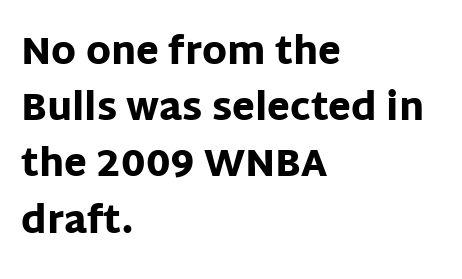
The image shows 37 px heavy sans-serif type, upright; set left-aligned, normal line spacing (1.52x), normal letter spacing, not underlined; low stroke contrast and a large x-height.
